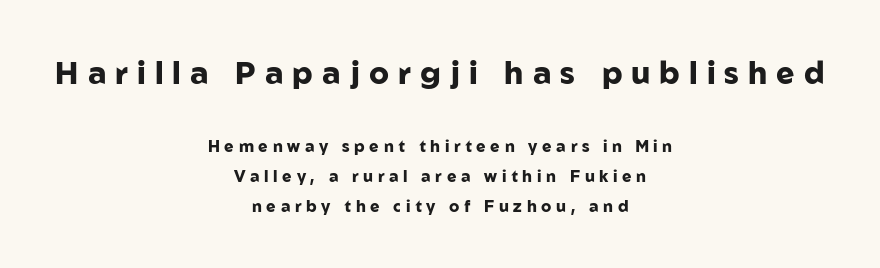
Q: Is the text bold? A: Yes.
Q: Is the text italic (slanted)? A: No, it is upright.
Q: Is the typeface a serif or a sans-serif typeface? A: Sans-serif.
Q: Is the text underlined? A: No.
Q: How is the paragraph aligned? A: Centered.
Q: Is the spacing between letters normal or unusually wide? A: Unusually wide.
Q: Which block of text is set in a larger size, the first (top) or the second (bottom)? A: The first (top) one.
Q: Width (condensed, normal, or wide)? A: Normal.
Q: Stroke contrast? A: Low.
Q: x-height? A: Medium.
Q: Monospaced? A: No.
